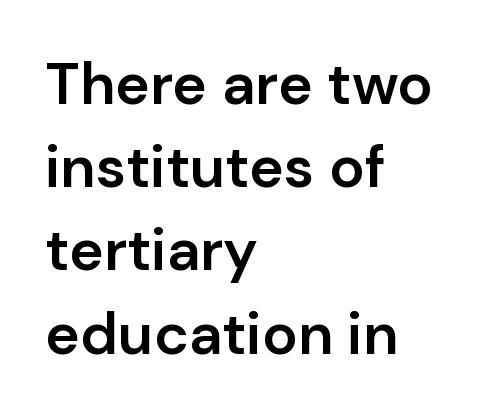
Inter-character spacing is left at the font's built-in metrics. Line beginnings align vertically; line endings do not. Type style note: lacks serifs. Character widths vary here, with narrow letters taking less room than wide ones. In terms of weight, the rendering is demibold, just under bold. The foot of each line stays bare and open.
